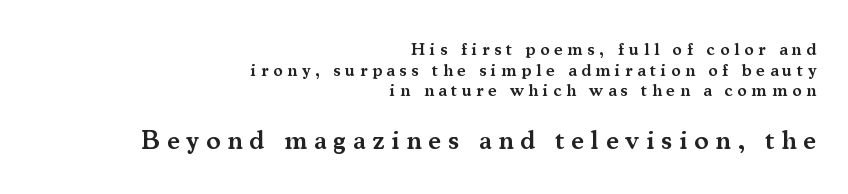
{"italic": "no", "bold": "semi", "underline": "no", "align": "right", "line_spacing": "tight", "line_spacing_ratio": 1.14, "letter_spacing": "wide", "letter_spacing_em": 0.25, "larger_block": "second", "size_ratio": 1.5, "glyph_px": 27}
